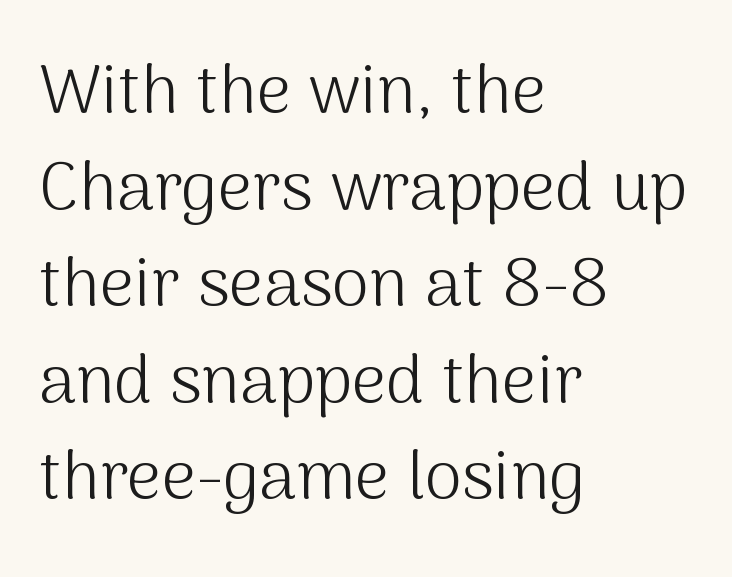
The foot of each line stays bare and open. Ascenders rise straight up at ninety degrees. A sans-serif font was chosen for this passage. The gaps between neighbouring characters are ordinary and unremarkable. The paragraph shown leans on its left margin. Here the designer chose a conventional face with non-uniform glyph widths.
